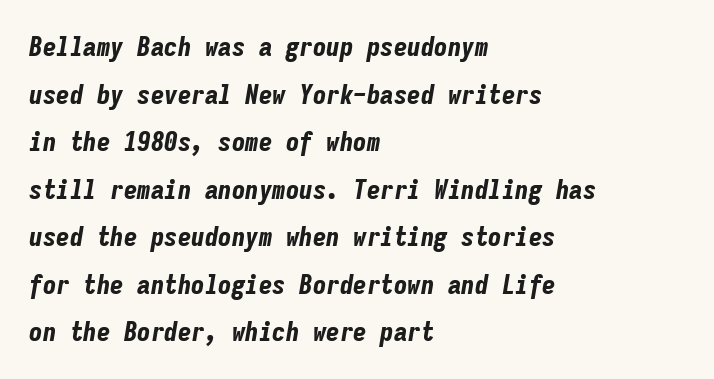
The baseline area is clear. Notice how the stems are inclined rather than vertical — that's the hallmark of italics. What stands out about the letter spacing? Nothing — it is the standard amount. Which margin do the lines hug? The left one — the right edge is uneven. Typesetter's note: full bold, strokes at maximum text heaviness.
